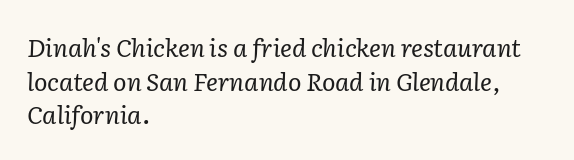
The passage shown leans; its letterforms are oblique. The rendering anchors every line to the left-hand side. Quick note: interline space is typical. Any mark beneath the type? The region is blank. Nobody touched the tracking dial on this one.
